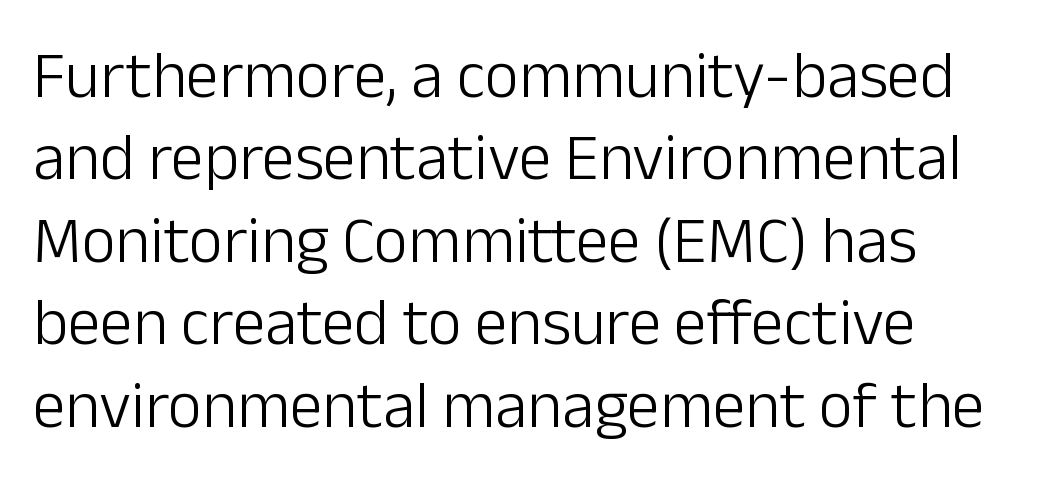
{"serif": "no", "italic": "no", "bold": "no", "weight": "light", "width": "normal", "stroke_contrast": "low", "x_height": "medium", "monospaced": "no", "underline": "no", "align": "left", "line_spacing": "normal", "line_spacing_ratio": 1.25, "letter_spacing": "normal", "letter_spacing_em": 0.0, "glyph_px": 66}
